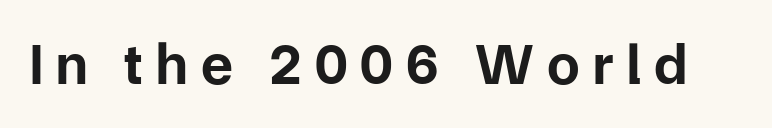
{"serif": "no", "italic": "no", "bold": "yes", "weight": "bold", "width": "normal", "stroke_contrast": "low", "x_height": "medium", "monospaced": "no", "underline": "no", "letter_spacing": "wide", "letter_spacing_em": 0.23, "glyph_px": 58}
